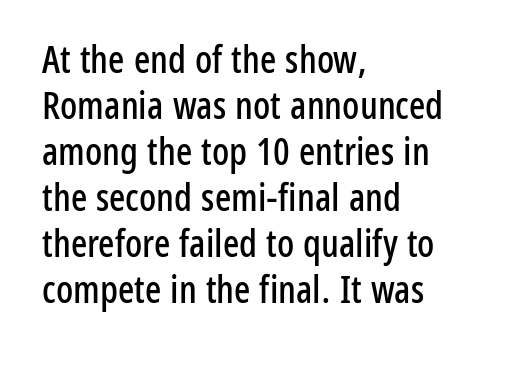
The image shows 38 px condensed sans-serif type, upright; set left-aligned, line spacing 1.21x, normal letter spacing, not underlined; low stroke contrast and a medium x-height.
